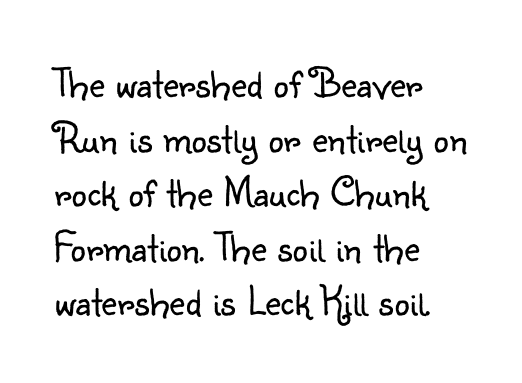
Q: Is the text bold? A: No.
Q: Is the text italic (slanted)? A: No, it is upright.
Q: Is the typeface a serif or a sans-serif typeface? A: Sans-serif.
Q: Is the text underlined? A: No.
Q: How is the paragraph aligned? A: Left-aligned.
Q: Is the spacing between letters normal or unusually wide? A: Normal.
Q: Is the spacing between lines tight, normal or loose? A: Normal.
Q: Width (condensed, normal, or wide)? A: Normal.
Q: Stroke contrast? A: Low.
Q: x-height? A: Small.
Q: Monospaced? A: No.
